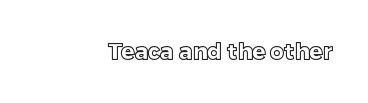
{"italic": "no", "underline": "no", "letter_spacing": "normal", "letter_spacing_em": 0.0, "glyph_px": 22}
